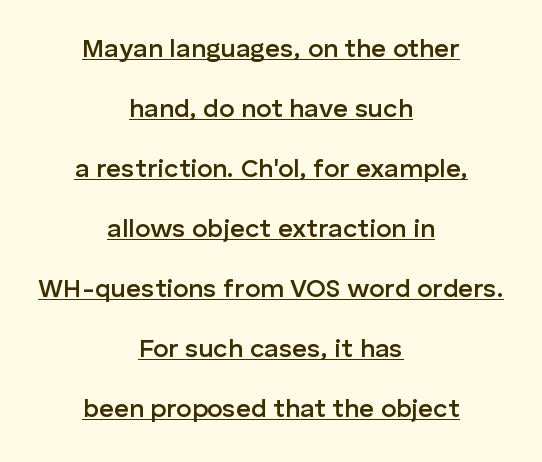
The image shows 26 px text type, upright; set centered, loose line spacing (2.31x), normal letter spacing, underlined.
